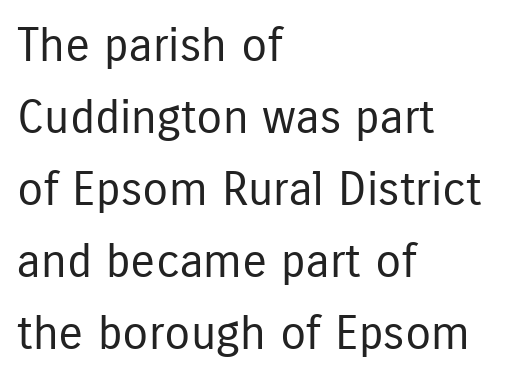
{"serif": "no", "italic": "no", "bold": "no", "weight": "regular", "width": "condensed", "stroke_contrast": "low", "x_height": "medium", "monospaced": "no", "underline": "no", "align": "left", "line_spacing": "normal", "line_spacing_ratio": 1.53, "letter_spacing": "normal", "letter_spacing_em": 0.0, "glyph_px": 47}
